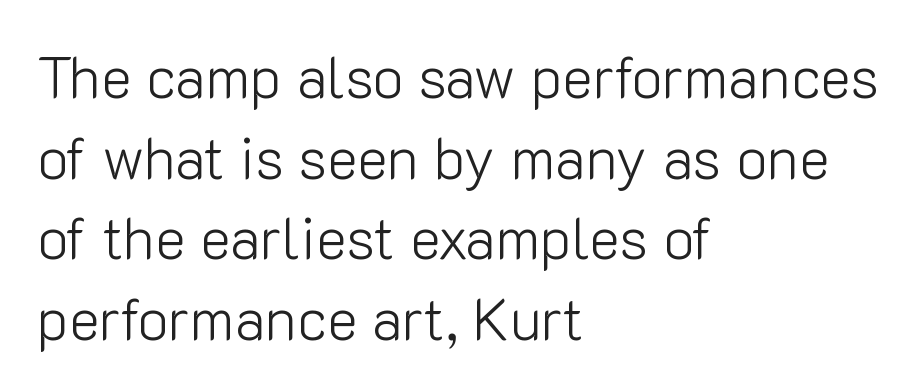
The image shows 58 px light sans-serif type, upright; set left-aligned, normal line spacing (1.39x), normal letter spacing, not underlined; low stroke contrast and a medium x-height.
